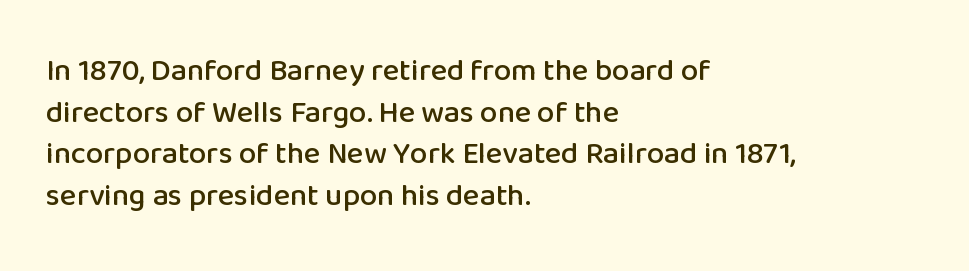
The image shows 31 px sans-serif type, upright; set left-aligned, normal line spacing (1.34x), normal letter spacing, not underlined; low stroke contrast and a medium x-height.
